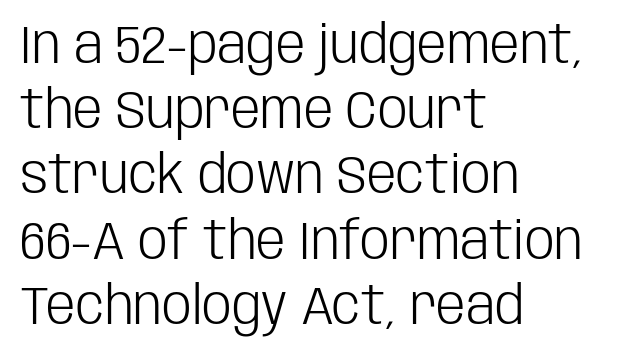
Varying glyph widths throughout — classic text-font behaviour. No italicization has been applied; the sample stays upright. Descender tails drop into unmarked territory. The letterforms sit at book weight or below. Notice how the passage keeps a crisp vertical edge on the left only. How are the letters spaced? Ordinarily, with no added tracking.
